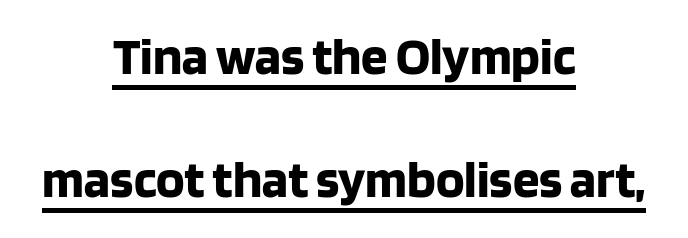
The image shows 53 px bold sans-serif type, upright; set centered, loose line spacing (2.32x), normal letter spacing, underlined; low stroke contrast and a large x-height.
